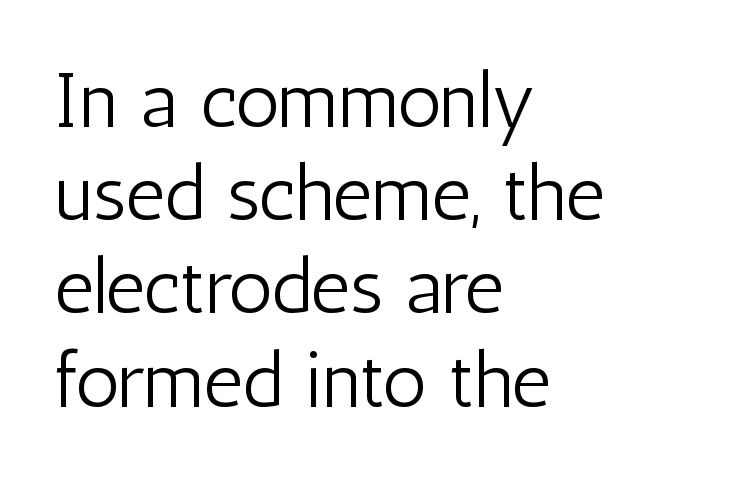
The image shows 77 px light, condensed sans-serif type, upright; set left-aligned, line spacing 1.21x, normal letter spacing, not underlined; low stroke contrast and a medium x-height.
